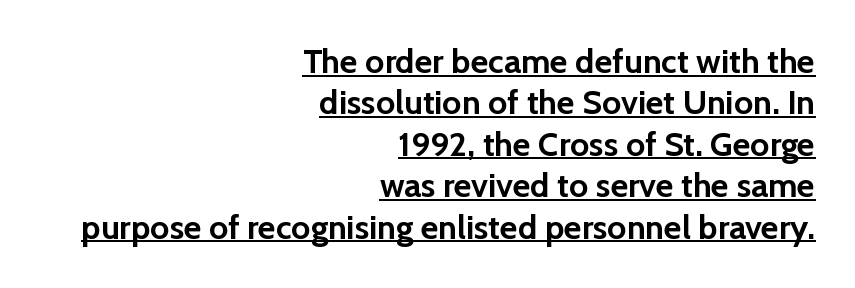
{"serif": "no", "italic": "no", "bold": "yes", "weight": "semibold", "width": "normal", "stroke_contrast": "low", "x_height": "medium", "monospaced": "no", "underline": "yes", "align": "right", "line_spacing_ratio": 1.22, "letter_spacing": "normal", "letter_spacing_em": 0.0, "glyph_px": 34}
